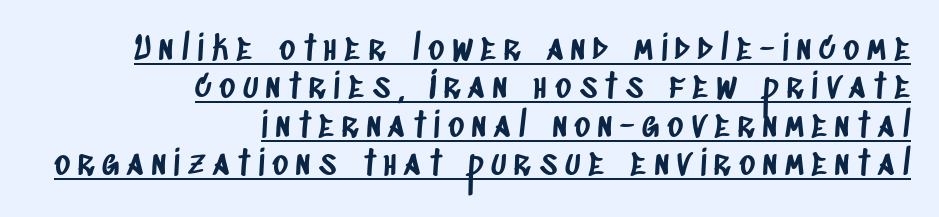
{"serif": "no", "width": "condensed", "stroke_contrast": "low", "x_height": "large", "monospaced": "no", "underline": "yes", "align": "right", "line_spacing": "tight", "line_spacing_ratio": 1.13, "letter_spacing": "wide", "letter_spacing_em": 0.23, "glyph_px": 34}
